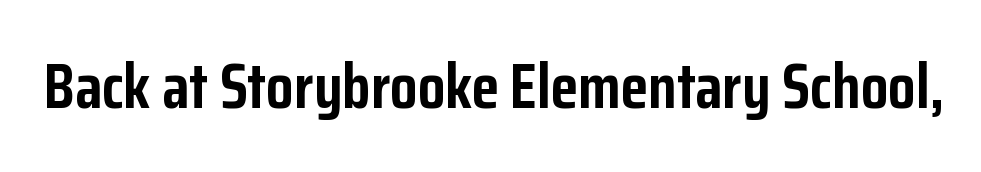
The face used here is proportionally spaced, like ordinary book or web type. A bare baseline throughout the passage. This is the regular roman posture of the typeface. No feet cap the strokes, marking this as sans-serif type. Default kerning and tracking; the words read as compact shapes. The font is running at its bold setting.
